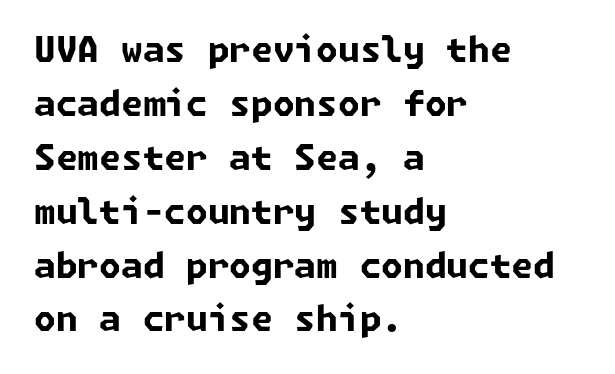
{"serif": "no", "bold": "yes", "weight": "bold", "width": "normal", "stroke_contrast": "low", "x_height": "medium", "underline": "no", "align": "left", "line_spacing": "normal", "line_spacing_ratio": 1.54, "letter_spacing": "normal", "letter_spacing_em": 0.0, "glyph_px": 35}
